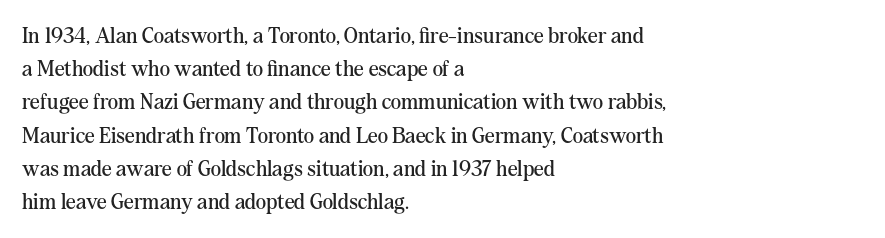
The image shows 22 px text type, upright; set left-aligned, normal line spacing (1.51x), normal letter spacing, not underlined.
